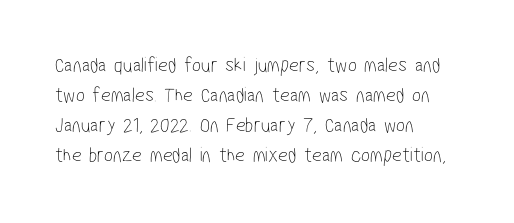
Q: Is the text bold? A: No.
Q: Is the text underlined? A: No.
Q: How is the paragraph aligned? A: Left-aligned.
Q: Is the spacing between letters normal or unusually wide? A: Normal.
Q: Is the spacing between lines tight, normal or loose? A: Normal.
